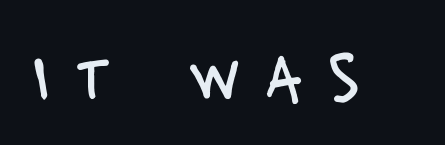
The image shows 67 px regular-weight, condensed sans-serif type, upright; set unusually wide letter spacing (+0.37 em), not underlined; low stroke contrast and a large x-height.
